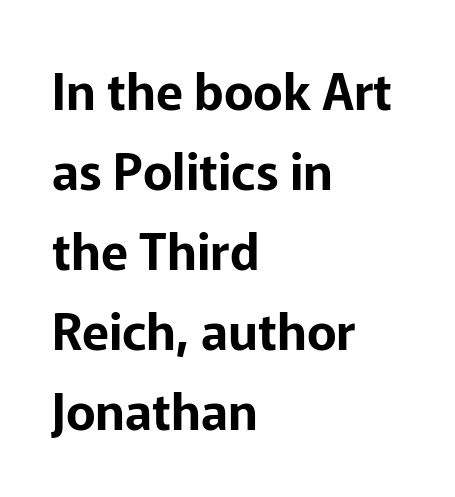
{"serif": "no", "italic": "no", "width": "normal", "stroke_contrast": "low", "x_height": "medium", "monospaced": "no", "underline": "no", "align": "left", "line_spacing": "normal", "line_spacing_ratio": 1.6, "letter_spacing": "normal", "letter_spacing_em": 0.0, "glyph_px": 50}
